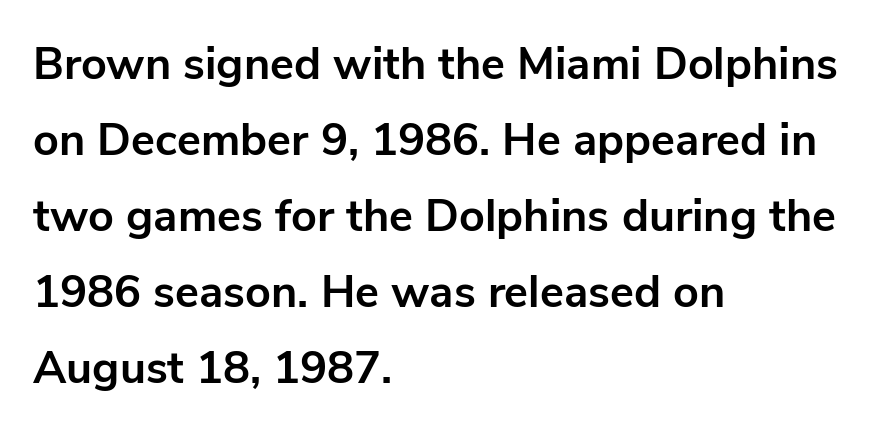
{"serif": "no", "italic": "no", "bold": "yes", "weight": "bold", "width": "normal", "stroke_contrast": "low", "x_height": "medium", "monospaced": "no", "underline": "no", "align": "left", "line_spacing": "normal", "line_spacing_ratio": 1.69, "letter_spacing": "normal", "letter_spacing_em": 0.0, "glyph_px": 45}
